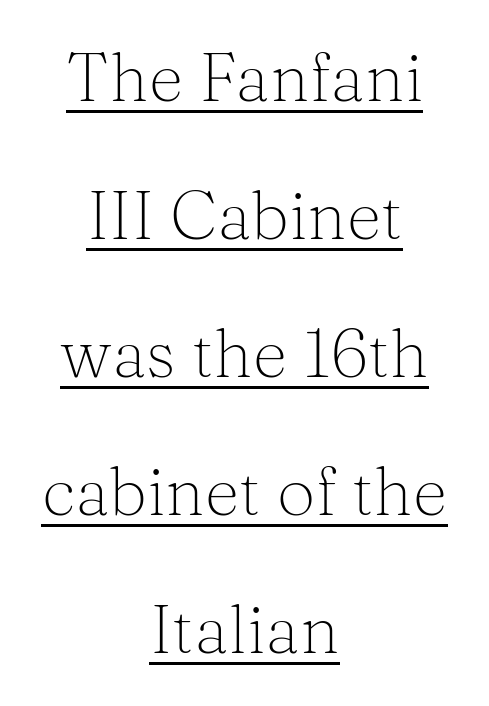
The image shows 68 px light serif type, upright; set centered, loose line spacing (2.03x), normal letter spacing, underlined; medium stroke contrast and a medium x-height.
